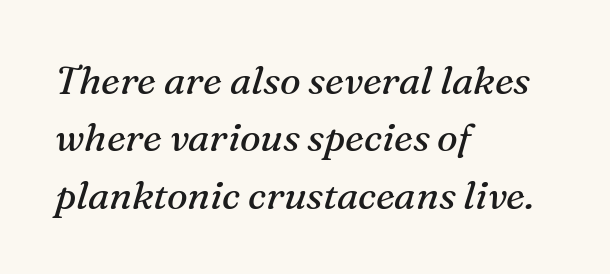
{"serif": "yes", "italic": "yes", "lean": "right", "slant_degrees": 16, "bold": "no", "weight": "regular", "width": "normal", "stroke_contrast": "medium", "x_height": "medium", "monospaced": "no", "underline": "no", "align": "left", "line_spacing": "normal", "line_spacing_ratio": 1.47, "letter_spacing": "normal", "letter_spacing_em": 0.0, "glyph_px": 39}
